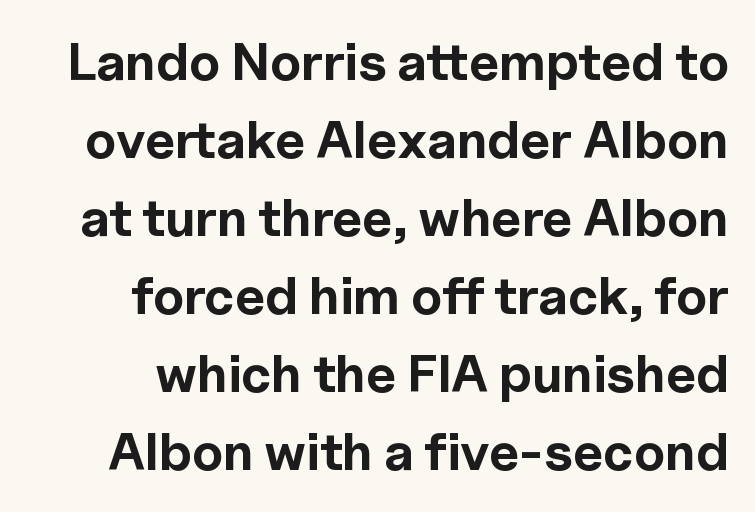
Think of a printed novel: that variable character pitch is what you see here. The letters stand upright; this is a roman face. What kind of face is this? One without serifs — a sans. How would I describe the line gaps? Plain and ordinary. This rendering features lettering with no underline.
